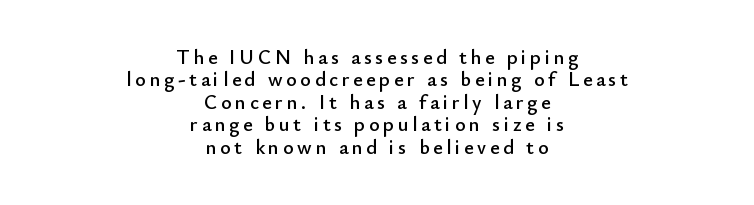
Q: Is the text italic (slanted)? A: No, it is upright.
Q: Is the text underlined? A: No.
Q: How is the paragraph aligned? A: Centered.
Q: Is the spacing between lines tight, normal or loose? A: Tight.
